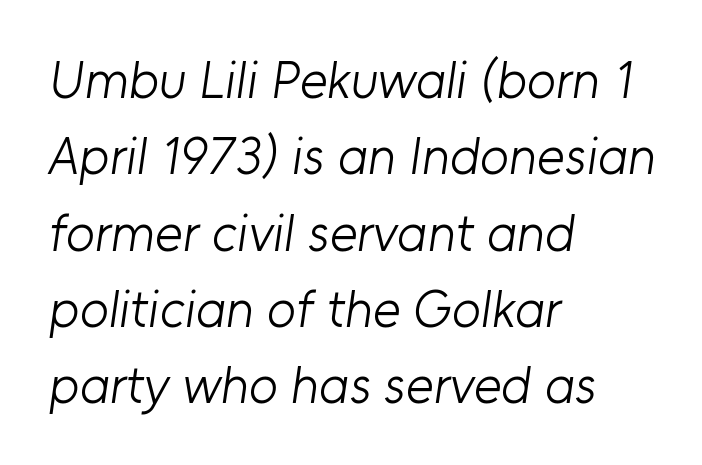
The image shows 53 px light sans-serif type; set left-aligned, normal line spacing (1.44x), normal letter spacing, not underlined; low stroke contrast and a medium x-height.
